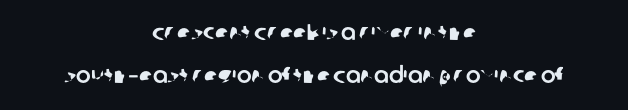
The image shows 22 px text type; set centered, loose line spacing (1.95x), normal letter spacing, not underlined.
